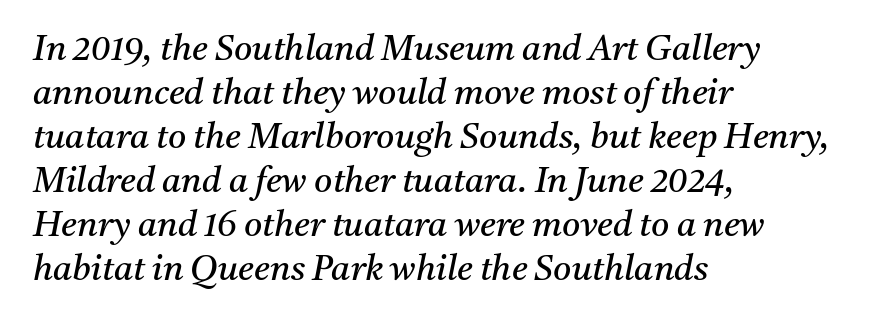
The image shows 35 px regular-weight serif type, italic (leaning right); set left-aligned, normal line spacing (1.26x), normal letter spacing, not underlined; medium stroke contrast and a medium x-height.
